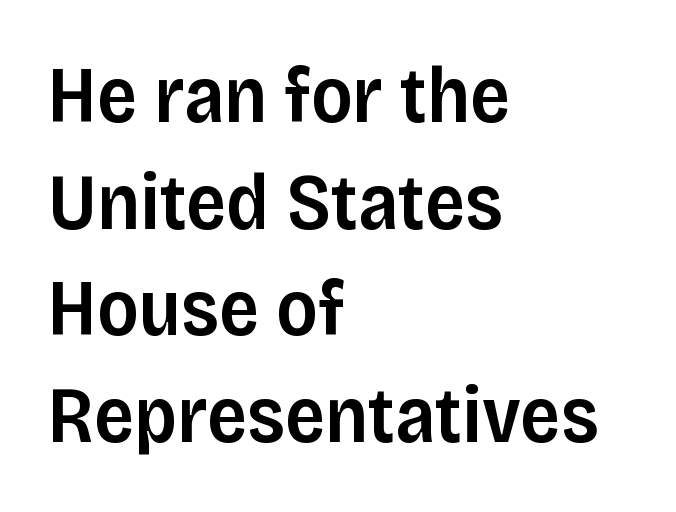
Quick note: not italic, upright. In CSS terms this would be text-align: left. The rendering uses natural spacing where letterforms have individual widths. Vertically, the passage feels balanced, rows spaced as you'd expect.
